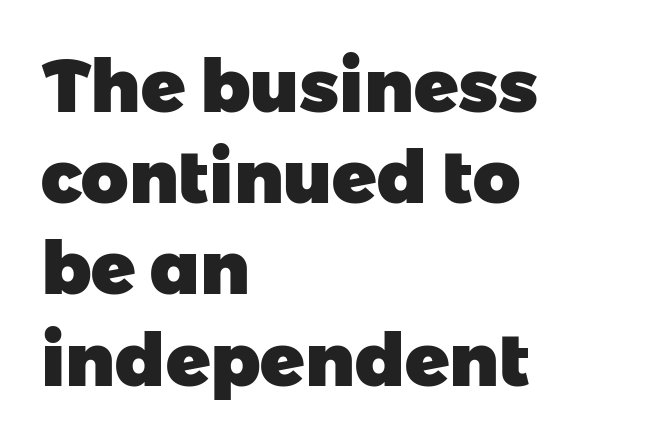
The designer left line spacing at the default. The foot of each line stays bare and open. In terms of weight, the rendering is a true, heavy bold. Is this a sans? Yes — the strokes have no serifs. Which margin do the lines hug? The left one — the right edge is uneven. A typesetter would call this zero additional tracking.
